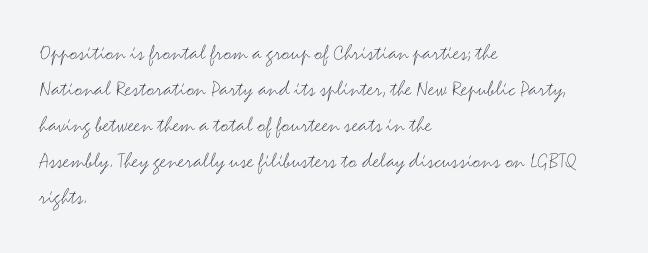
The image shows 23 px text type; set left-aligned, normal line spacing (1.57x), normal letter spacing, not underlined.
